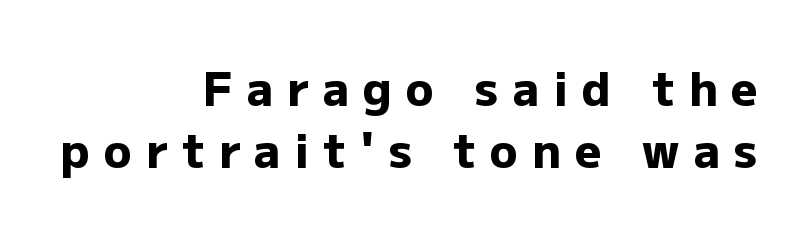
The image shows 46 px heavy sans-serif type, upright; set right-aligned, normal line spacing (1.35x), unusually wide letter spacing (+0.31 em), not underlined; low stroke contrast and a medium x-height.
